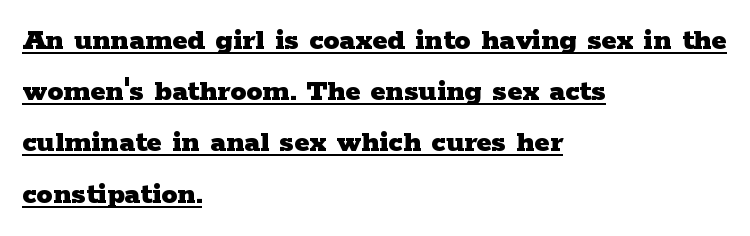
The letters stand straight up with perfectly vertical stems. A student would call this left alignment; a typographer would say flush left, rag right. Evenly set lines give the paragraph a standard silhouette. The line texture is even and compact thanks to regular tracking.
